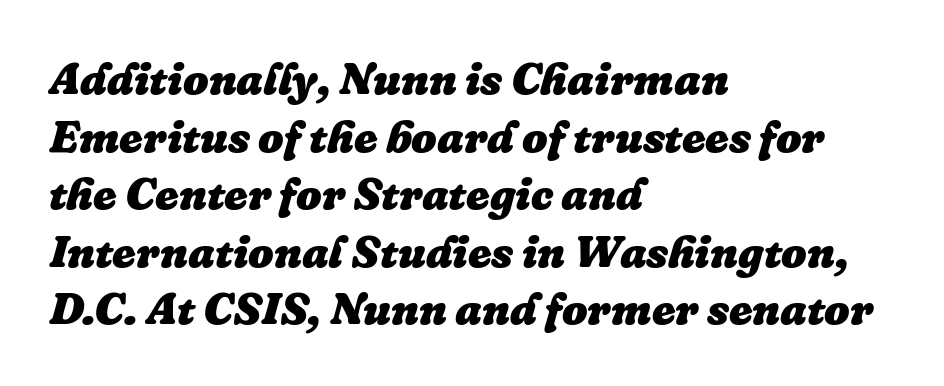
Q: Is the text bold? A: Yes.
Q: Is the text italic (slanted)? A: Yes, it leans right by about 16 degrees.
Q: Is the text underlined? A: No.
Q: How is the paragraph aligned? A: Left-aligned.
Q: Is the spacing between letters normal or unusually wide? A: Normal.
Q: Is the spacing between lines tight, normal or loose? A: Normal.
Q: Width (condensed, normal, or wide)? A: Normal.
Q: Stroke contrast? A: Low.
Q: x-height? A: Medium.
Q: Monospaced? A: No.
